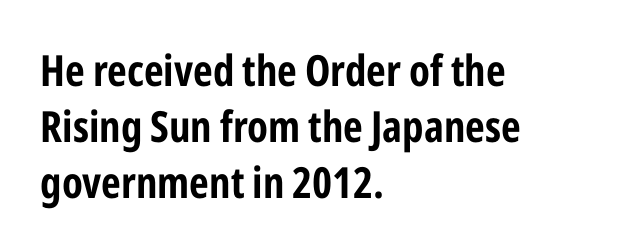
Quick note: interline space is typical. What kind of face is this? One without serifs — a sans. A bare baseline throughout the passage. The letterforms sit shoulder to shoulder at normal distance. Leftover space on each line is placed entirely after the last word. Style check: upright.
